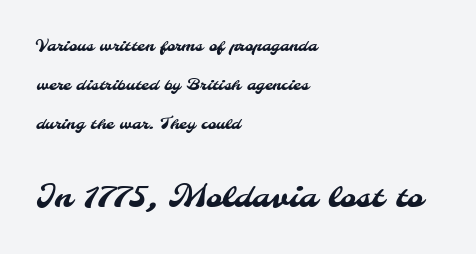
The image shows 31 px sans-serif type; set left-aligned, loose line spacing (2.44x), normal letter spacing, not underlined; the second (bottom) block is 1.94x larger; medium stroke contrast and a small x-height.
